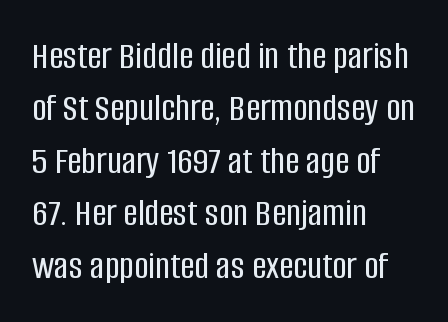
{"serif": "no", "italic": "no", "width": "condensed", "stroke_contrast": "low", "x_height": "large", "monospaced": "no", "underline": "no", "align": "left", "line_spacing": "normal", "line_spacing_ratio": 1.31, "letter_spacing": "normal", "letter_spacing_em": 0.0, "glyph_px": 40}
